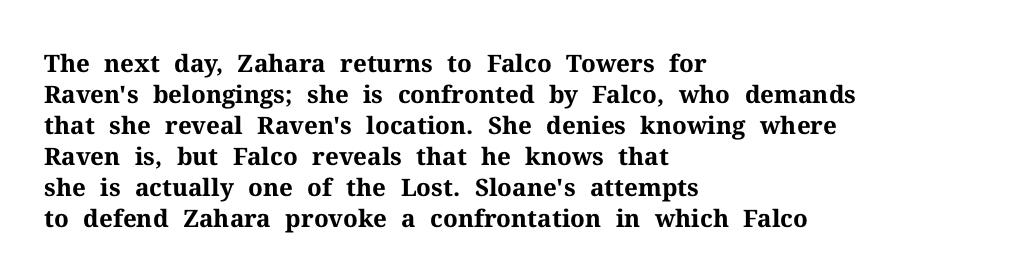
{"italic": "no", "bold": "yes", "underline": "no", "align": "left", "line_spacing": "normal", "line_spacing_ratio": 1.29, "letter_spacing": "normal", "letter_spacing_em": 0.0, "glyph_px": 24}
